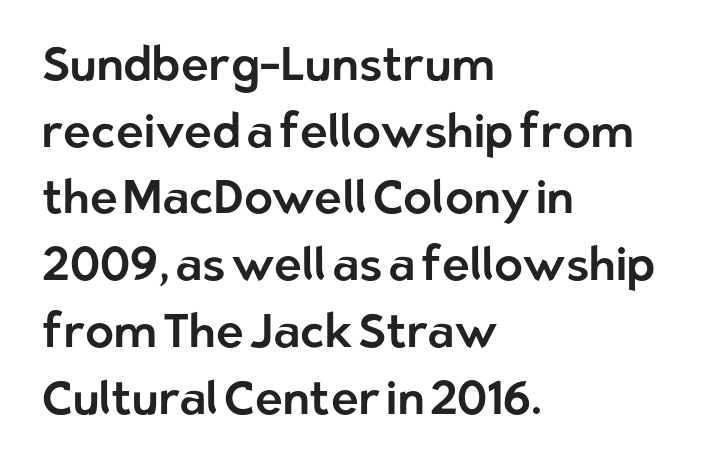
Honestly, the row spacing looks completely unremarkable. Nope, no serifs anywhere on these letters. The letters sit at their default tracking, neither squeezed nor spread. Looks like regular typesetting: each glyph gets only the width it needs. Nobody drew a line under any word here. Is there any slant? The stems are plumb.
